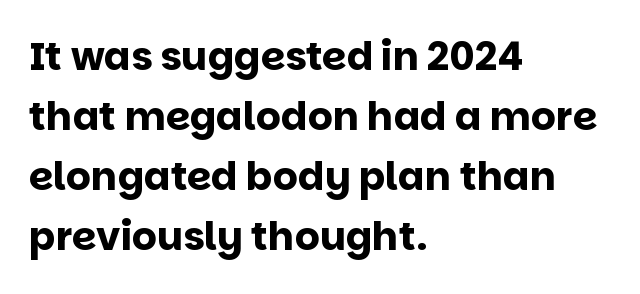
{"serif": "no", "italic": "no", "bold": "yes", "weight": "bold", "width": "normal", "stroke_contrast": "low", "x_height": "large", "monospaced": "no", "underline": "no", "align": "left", "line_spacing": "normal", "line_spacing_ratio": 1.54, "letter_spacing": "normal", "letter_spacing_em": 0.0, "glyph_px": 39}
